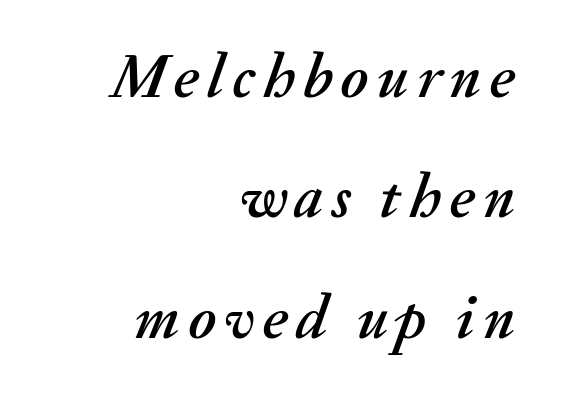
Q: Is the text italic (slanted)? A: Yes, it leans right by about 20 degrees.
Q: Is the text underlined? A: No.
Q: How is the paragraph aligned? A: Right-aligned.
Q: Is the spacing between lines tight, normal or loose? A: Loose.
Q: Width (condensed, normal, or wide)? A: Normal.
Q: Stroke contrast? A: Medium.
Q: x-height? A: Small.
Q: Monospaced? A: No.
